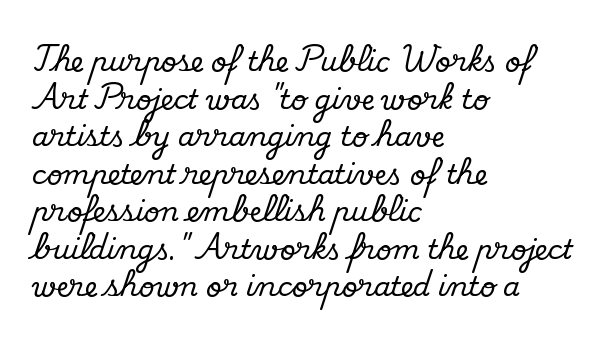
The image shows 27 px text type; set left-aligned, normal line spacing (1.39x), normal letter spacing, not underlined.
